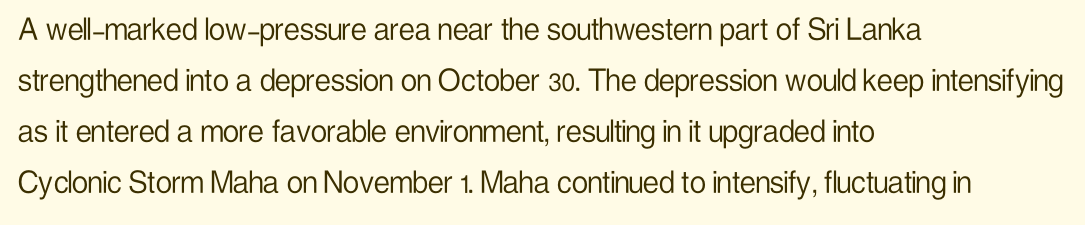
The specimen reads as upright at a glance. Is the stroke heavy? The answer is a plain regular-or-lighter. This block has exactly the height ordinary leading produces. Every row of glyphs begins at an identical x-position on the left. Do the characters align in a grid? No, the font is proportional. You could call the tracking neutral — neither tight nor loose.
